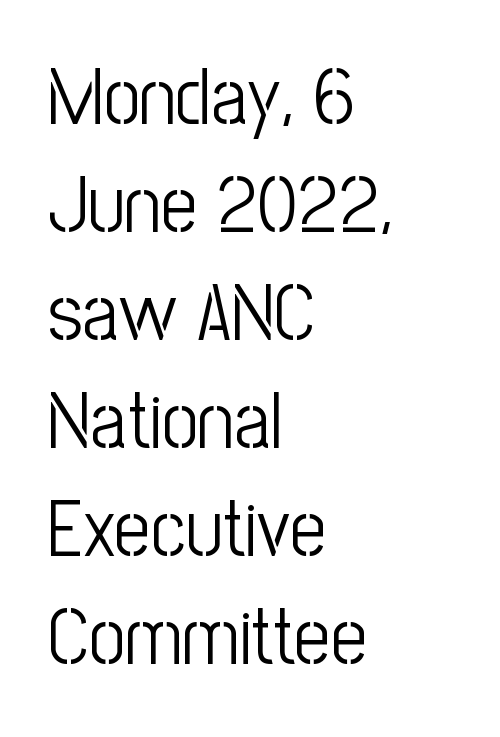
{"serif": "no", "italic": "no", "bold": "no", "weight": "light", "width": "condensed", "stroke_contrast": "low", "x_height": "medium", "monospaced": "no", "underline": "no", "align": "left", "line_spacing": "normal", "line_spacing_ratio": 1.35, "letter_spacing": "normal", "letter_spacing_em": 0.0, "glyph_px": 80}
